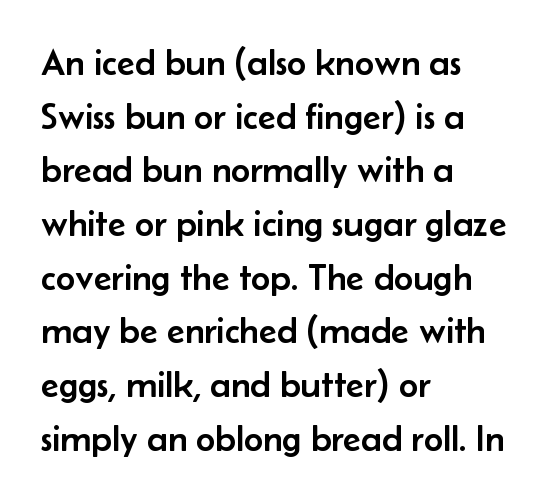
{"serif": "no", "italic": "no", "width": "normal", "stroke_contrast": "low", "x_height": "small", "monospaced": "no", "underline": "no", "align": "left", "line_spacing": "normal", "line_spacing_ratio": 1.45, "letter_spacing": "normal", "letter_spacing_em": 0.0, "glyph_px": 37}
